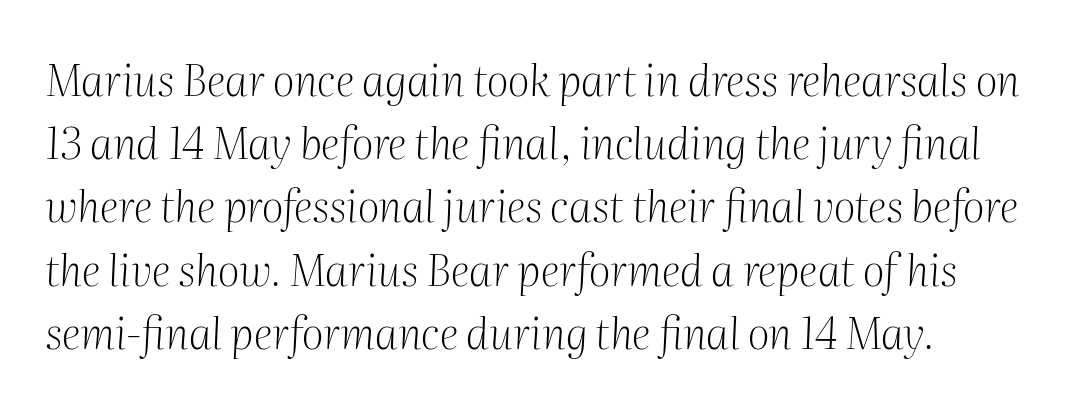
The letters are slanted; this is an italic face. Each line starts at the same left margin while the right side varies. How would I describe the line gaps? Plain and ordinary. No extra tracking has been applied to these lines. Type style note: has serifs. The typeface has the unassuming heft of standard copy or less.
